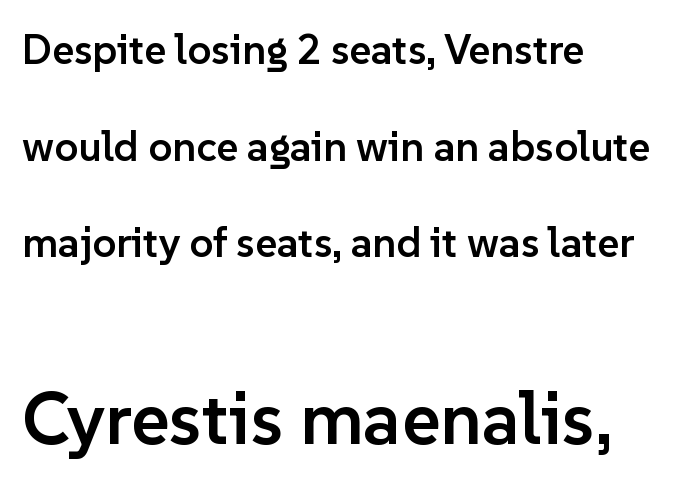
The image shows 74 px semibold sans-serif type, upright; set left-aligned, loose line spacing (2.3x), normal letter spacing, not underlined; the second (bottom) block is 1.76x larger; low stroke contrast and a medium x-height.
